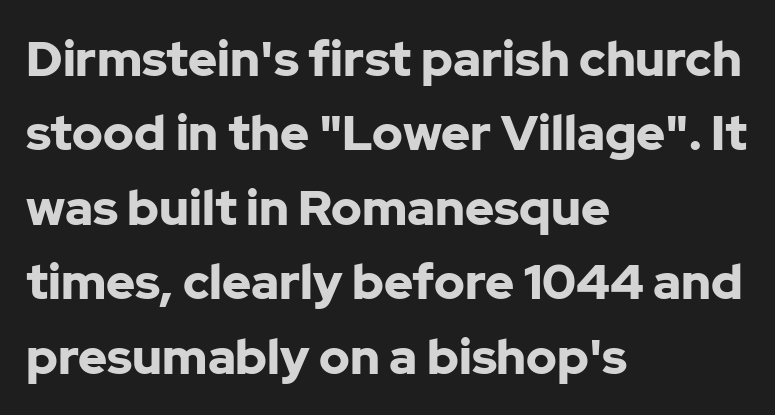
Each letter keeps its own natural width here, so spacing adapts to shape. Every letter is thick-stroked: bold, no question. The lettering holds an erect, upright posture throughout. The vertical gap from one line to the next is medium.
